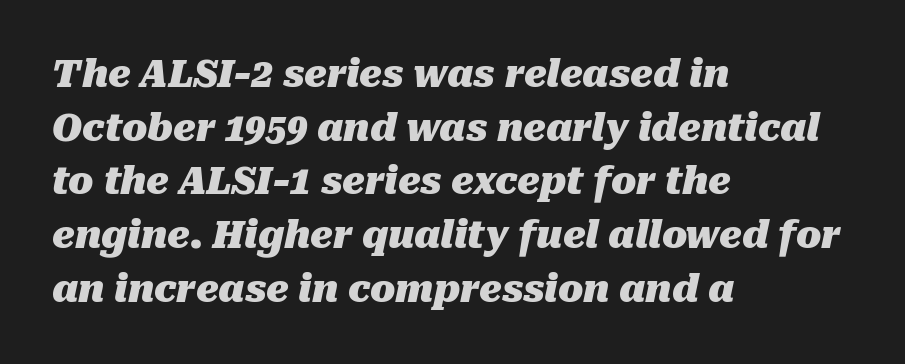
{"italic": "yes", "lean": "right", "slant_degrees": 10, "bold": "yes", "weight": "heavy", "width": "normal", "stroke_contrast": "medium", "x_height": "medium", "monospaced": "no", "underline": "no", "align": "left", "line_spacing": "normal", "line_spacing_ratio": 1.45, "letter_spacing": "normal", "letter_spacing_em": 0.0, "glyph_px": 37}
